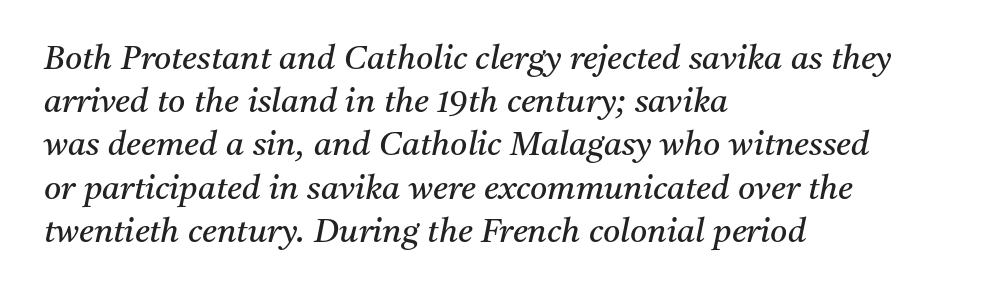
{"serif": "yes", "italic": "yes", "lean": "right", "slant_degrees": 11, "bold": "no", "weight": "regular", "width": "normal", "stroke_contrast": "medium", "x_height": "medium", "monospaced": "no", "underline": "no", "align": "left", "line_spacing": "normal", "line_spacing_ratio": 1.31, "letter_spacing": "normal", "letter_spacing_em": 0.0, "glyph_px": 33}
